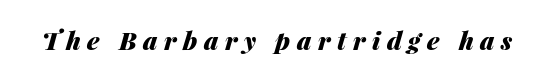
The image shows 25 px bold type, italic (leaning right); set unusually wide letter spacing (+0.26 em), not underlined.
